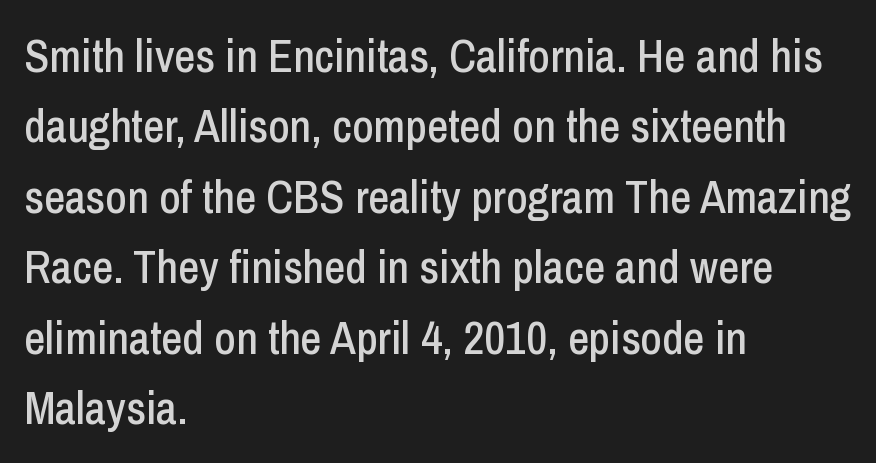
The line texture is even and compact thanks to regular tracking. The rendering uses a moderate line-height, typical for paragraphs. Check where the strokes stop: nothing finishes them off — pure sans. Descenders are the only things crossing below the line. Is this a fixed-width face? No — the glyphs have proportional, varying widths. Designer's note — italics off, roman on.
